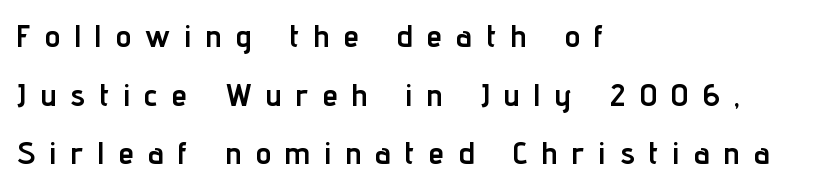
Notice how the passage keeps a crisp vertical edge on the left only. Emphasis by weight is at full strength: bold. Do the letters lean? They stand straight. Any mark beneath the type? The region is blank. The letters advance in unequal steps, a hallmark of proportional type. Note: no serifs on the glyphs.
